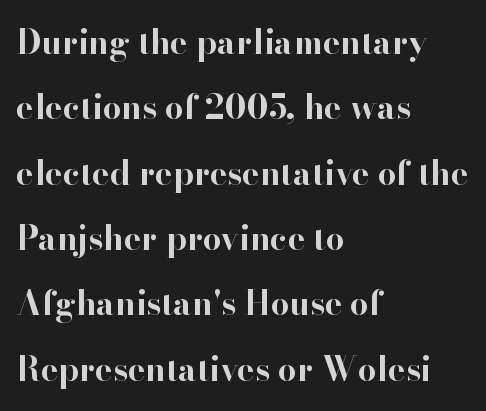
Q: Is the text bold? A: Yes.
Q: Is the text italic (slanted)? A: No, it is upright.
Q: Is the typeface a serif or a sans-serif typeface? A: Serif.
Q: Is the text underlined? A: No.
Q: How is the paragraph aligned? A: Left-aligned.
Q: Is the spacing between letters normal or unusually wide? A: Normal.
Q: Is the spacing between lines tight, normal or loose? A: Loose.
Q: Width (condensed, normal, or wide)? A: Normal.
Q: Stroke contrast? A: High.
Q: x-height? A: Small.
Q: Monospaced? A: No.
